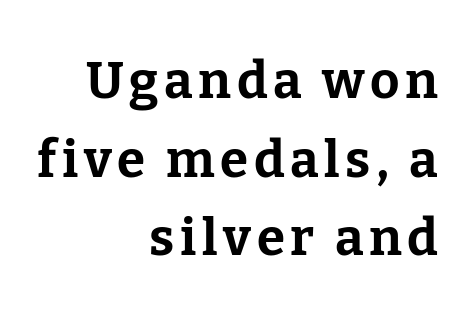
Q: Is the text bold? A: Yes.
Q: Is the text italic (slanted)? A: No, it is upright.
Q: Is the typeface a serif or a sans-serif typeface? A: Serif.
Q: Is the text underlined? A: No.
Q: How is the paragraph aligned? A: Right-aligned.
Q: Is the spacing between lines tight, normal or loose? A: Normal.
Q: Width (condensed, normal, or wide)? A: Normal.
Q: Stroke contrast? A: Low.
Q: x-height? A: Medium.
Q: Monospaced? A: No.
